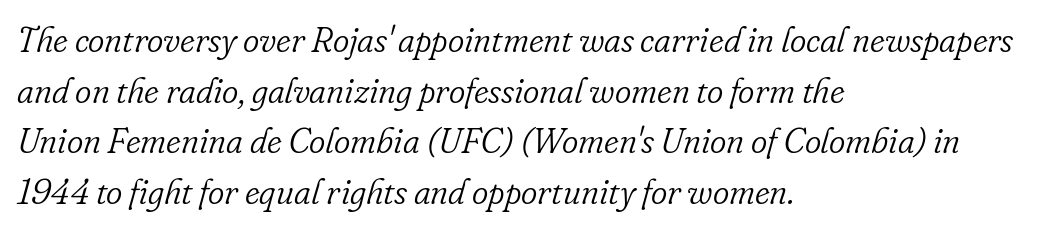
The rendering uses natural spacing where letterforms have individual widths. The face used here is seriffed, in the tradition of book romans. Bold? No — there's no thickening of the strokes. Rows of type keep a routine distance in the vertical direction. Honestly, there is no underline to notice here at all. Posture: slanted.
